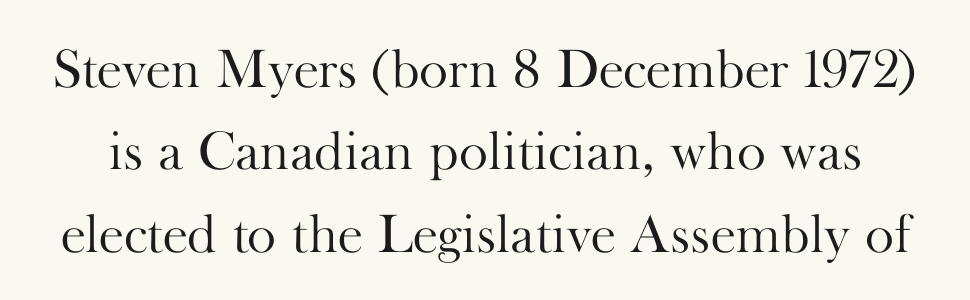
Q: Is the text bold? A: No.
Q: Is the text italic (slanted)? A: No, it is upright.
Q: Is the typeface a serif or a sans-serif typeface? A: Serif.
Q: Is the text underlined? A: No.
Q: Is the spacing between letters normal or unusually wide? A: Normal.
Q: Is the spacing between lines tight, normal or loose? A: Normal.
Q: Width (condensed, normal, or wide)? A: Normal.
Q: Stroke contrast? A: High.
Q: x-height? A: Small.
Q: Monospaced? A: No.
